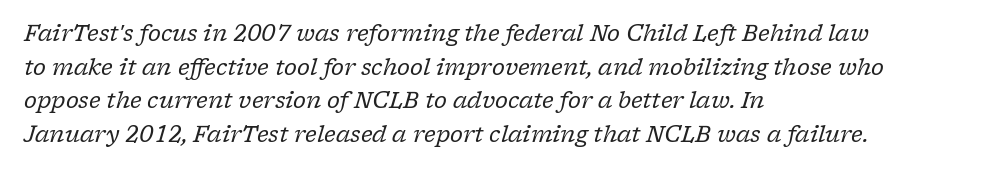
The image shows 22 px text type, italic (leaning right); set left-aligned, normal line spacing (1.53x), normal letter spacing, not underlined.
